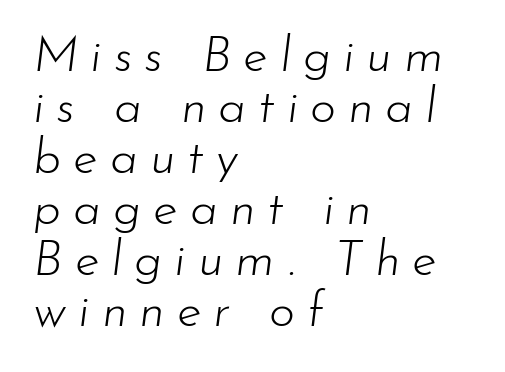
Q: Is the text bold? A: No.
Q: Is the text italic (slanted)? A: Yes, it leans right by about 7 degrees.
Q: Is the text underlined? A: No.
Q: How is the paragraph aligned? A: Left-aligned.
Q: Is the spacing between letters normal or unusually wide? A: Unusually wide.
Q: Is the spacing between lines tight, normal or loose? A: Tight.
Q: Width (condensed, normal, or wide)? A: Normal.
Q: Stroke contrast? A: Low.
Q: x-height? A: Small.
Q: Monospaced? A: No.
